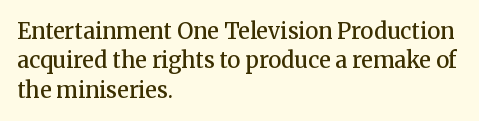
{"italic": "no", "bold": "semi", "underline": "no", "align": "left", "line_spacing": "normal", "line_spacing_ratio": 1.33, "letter_spacing": "normal", "letter_spacing_em": 0.0, "glyph_px": 22}
